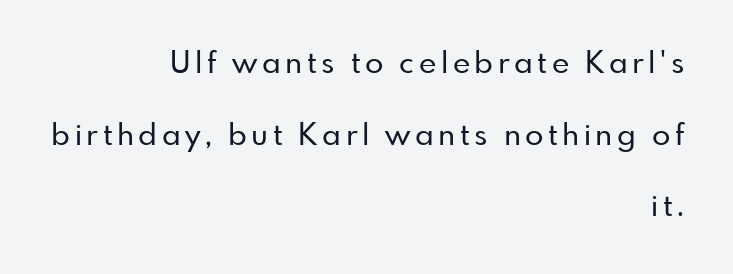
Nobody drew a line under any word here. Line endings align vertically; line beginnings do not. You could not count columns in this text — the font is proportionally spaced. I'd call this a sans setting — the letters go barefoot.
